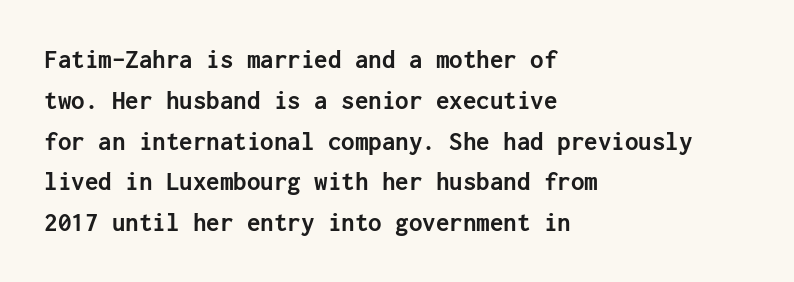
{"italic": "no", "bold": "yes", "underline": "no", "align": "left", "line_spacing": "normal", "line_spacing_ratio": 1.51, "letter_spacing": "normal", "letter_spacing_em": 0.0, "glyph_px": 27}
